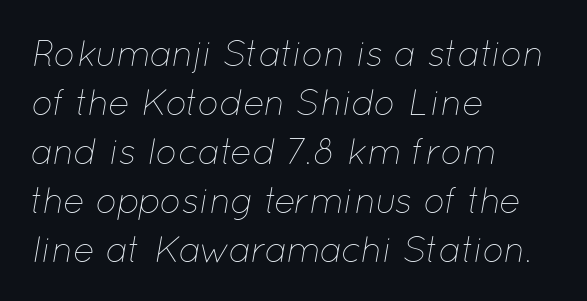
Q: Is the text bold? A: No.
Q: Is the text italic (slanted)? A: Yes, it leans right by about 12 degrees.
Q: Is the text underlined? A: No.
Q: How is the paragraph aligned? A: Left-aligned.
Q: Is the spacing between letters normal or unusually wide? A: Normal.
Q: Is the spacing between lines tight, normal or loose? A: Normal.
Q: Width (condensed, normal, or wide)? A: Normal.
Q: Stroke contrast? A: Low.
Q: x-height? A: Medium.
Q: Monospaced? A: No.
